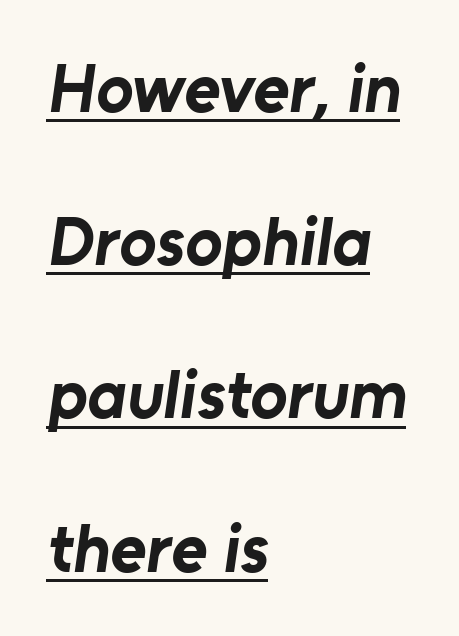
The image shows 69 px bold sans-serif type; set left-aligned, loose line spacing (2.22x), normal letter spacing, underlined; low stroke contrast and a medium x-height.
